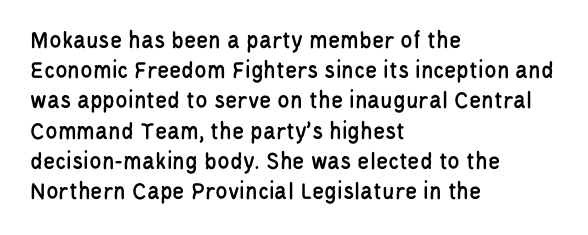
Standard letterfit; no display-style spreading of the glyphs. A typesetter would mark this as roman, not italic. Does the copy run flush right? No — it runs flush left. Words float on clear page, feet unadorned.
